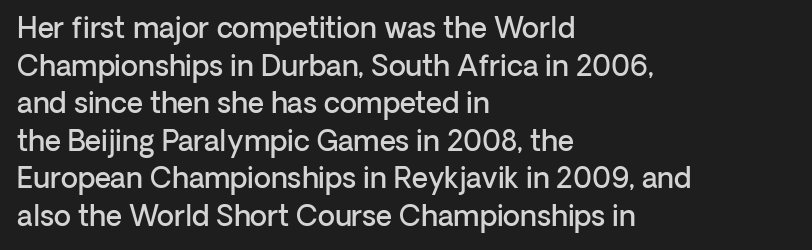
The face used here is proportionally spaced, like ordinary book or web type. Posture: straight, roman, zero tilt. Moderately thickened strokes mark this as semibold type. Regarding serifs, this sample does without them.
